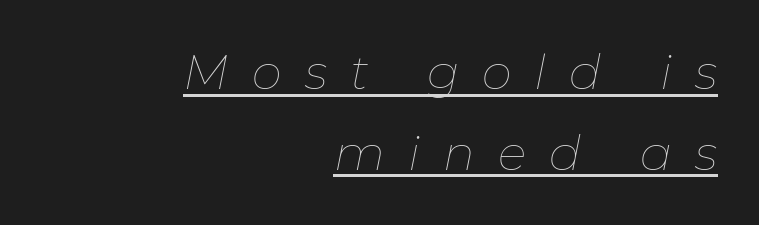
Q: Is the text bold? A: No.
Q: Is the text italic (slanted)? A: Yes, it leans right by about 11 degrees.
Q: Is the text underlined? A: Yes.
Q: How is the paragraph aligned? A: Right-aligned.
Q: Is the spacing between letters normal or unusually wide? A: Unusually wide.
Q: Is the spacing between lines tight, normal or loose? A: Normal.
Q: Width (condensed, normal, or wide)? A: Normal.
Q: Stroke contrast? A: Low.
Q: x-height? A: Medium.
Q: Monospaced? A: No.
